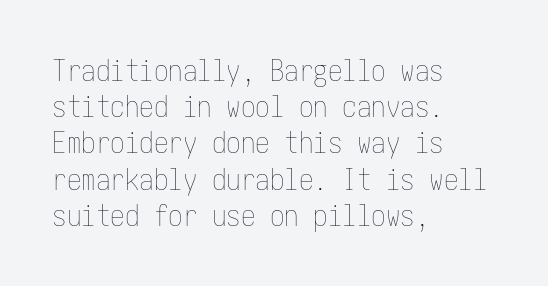
Q: Is the text bold? A: No.
Q: Is the text italic (slanted)? A: No, it is upright.
Q: Is the text underlined? A: No.
Q: How is the paragraph aligned? A: Left-aligned.
Q: Is the spacing between letters normal or unusually wide? A: Normal.
Q: Is the spacing between lines tight, normal or loose? A: Normal.
Q: Width (condensed, normal, or wide)? A: Condensed.
Q: Stroke contrast? A: Low.
Q: x-height? A: Medium.
